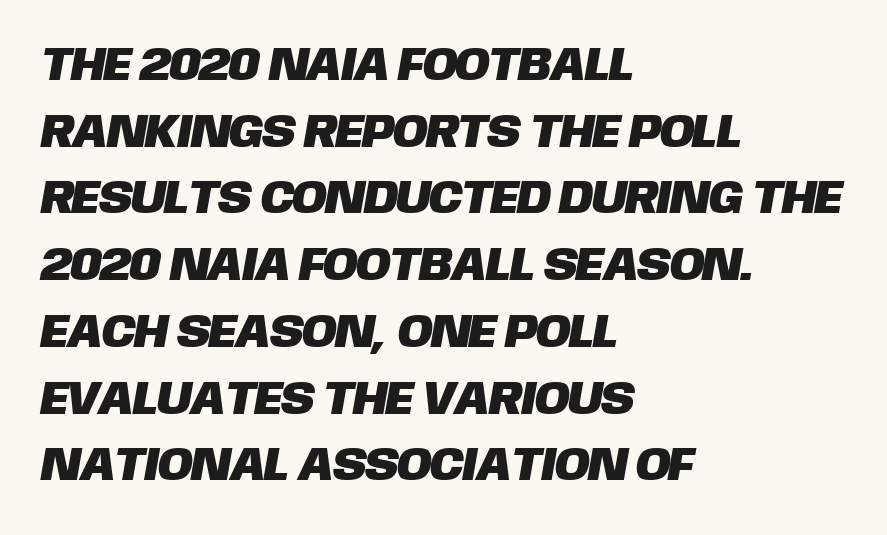
{"serif": "no", "width": "normal", "stroke_contrast": "low", "x_height": "large", "monospaced": "no", "underline": "no", "align": "left", "line_spacing": "normal", "line_spacing_ratio": 1.42, "letter_spacing": "normal", "letter_spacing_em": 0.0, "glyph_px": 47}
